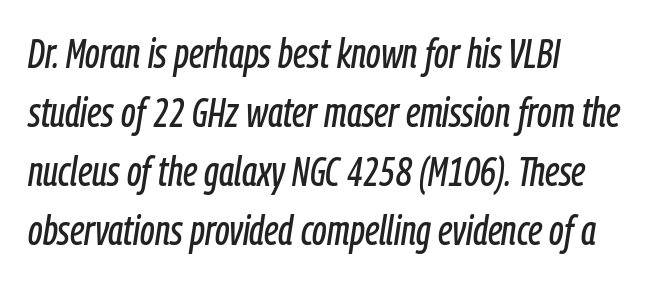
The image shows 41 px condensed type, italic (leaning right); set left-aligned, normal line spacing (1.44x), normal letter spacing, not underlined; low stroke contrast and a medium x-height.
